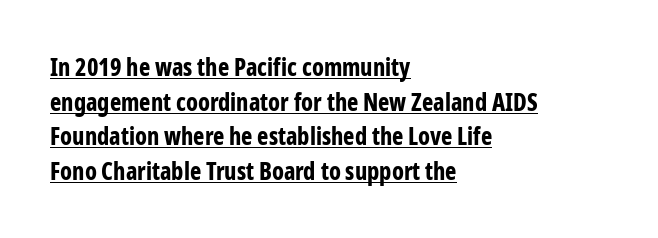
Q: Is the text bold? A: Yes.
Q: Is the text italic (slanted)? A: No, it is upright.
Q: Is the text underlined? A: Yes.
Q: How is the paragraph aligned? A: Left-aligned.
Q: Is the spacing between letters normal or unusually wide? A: Normal.
Q: Is the spacing between lines tight, normal or loose? A: Normal.
